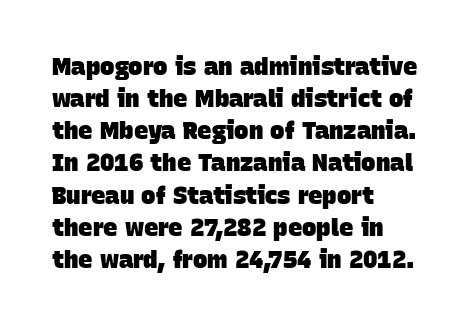
{"bold": "yes", "underline": "no", "align": "left", "line_spacing": "normal", "line_spacing_ratio": 1.34, "letter_spacing": "normal", "letter_spacing_em": 0.0, "glyph_px": 24}
